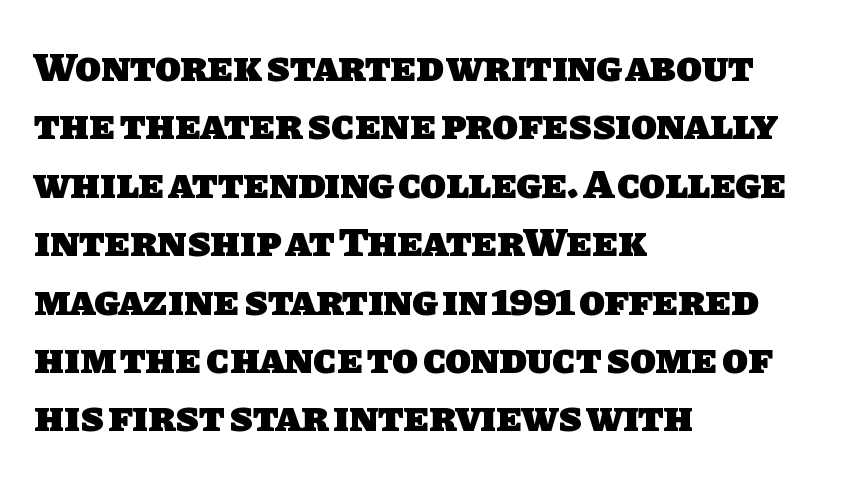
Q: Is the text bold? A: Yes.
Q: Is the typeface a serif or a sans-serif typeface? A: Sans-serif.
Q: Is the text underlined? A: No.
Q: How is the paragraph aligned? A: Left-aligned.
Q: Is the spacing between letters normal or unusually wide? A: Normal.
Q: Is the spacing between lines tight, normal or loose? A: Normal.
Q: Width (condensed, normal, or wide)? A: Normal.
Q: Stroke contrast? A: Low.
Q: x-height? A: Large.
Q: Monospaced? A: No.
